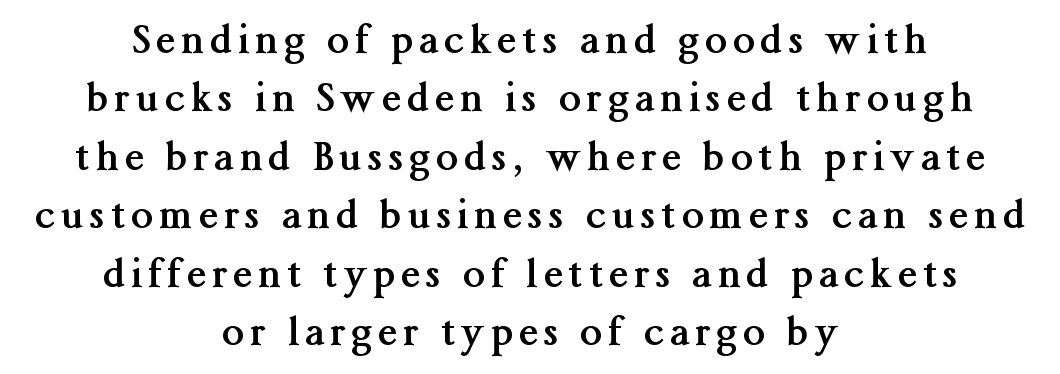
The image shows 39 px semibold serif type, upright; set centered, normal line spacing (1.5x), not underlined; medium stroke contrast and a medium x-height.
